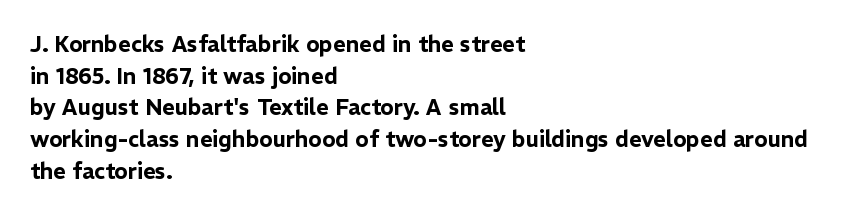
The image shows 22 px text type, upright; set left-aligned, normal line spacing (1.44x), normal letter spacing, not underlined.
